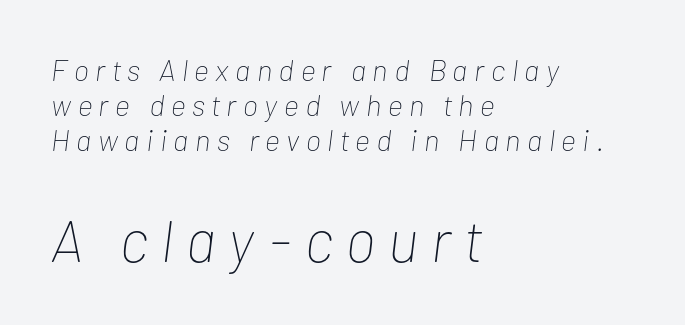
{"italic": "yes", "lean": "right", "slant_degrees": 7, "bold": "no", "weight": "thin", "width": "condensed", "stroke_contrast": "low", "x_height": "medium", "monospaced": "no", "underline": "no", "align": "left", "line_spacing_ratio": 1.16, "letter_spacing": "wide", "letter_spacing_em": 0.22, "larger_block": "second", "size_ratio": 1.97, "glyph_px": 59}
